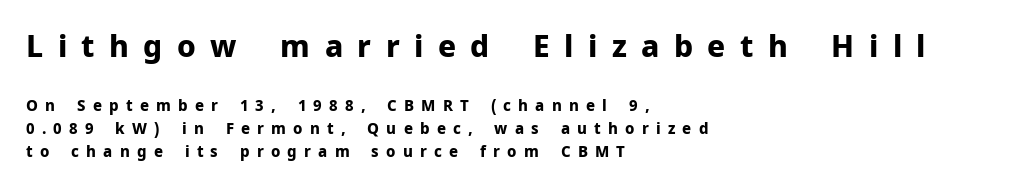
{"serif": "no", "italic": "no", "bold": "yes", "weight": "bold", "width": "normal", "stroke_contrast": "low", "x_height": "medium", "monospaced": "no", "underline": "no", "align": "left", "line_spacing": "normal", "line_spacing_ratio": 1.51, "letter_spacing": "wide", "letter_spacing_em": 0.48, "larger_block": "first", "size_ratio": 2.0, "glyph_px": 30}
